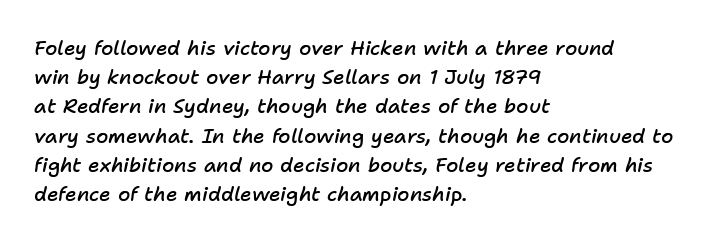
The type is set solid horizontally, with unmodified tracking. The ragged edge is on the right, which tells us the setting is flush left. Rule under the text: the space is simply empty. The space between consecutive lines is moderate. Stroke thickness is moderately raised; the sample reads as semibold. There's an unmistakable incline to the writing here.
